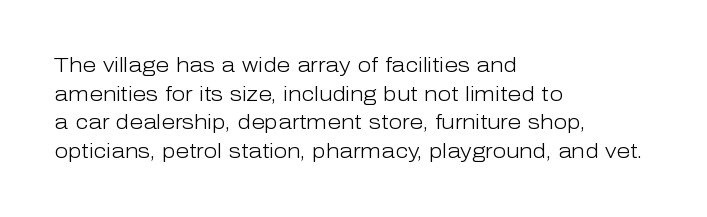
The image shows 20 px text type, upright; set left-aligned, normal line spacing (1.43x), normal letter spacing, not underlined.
